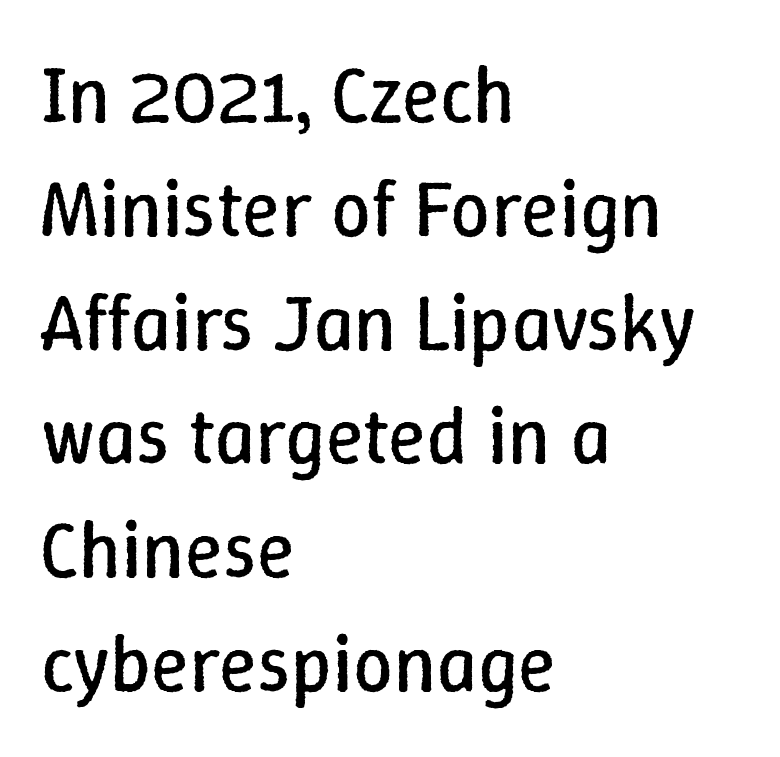
Here the designer chose a conventional face with non-uniform glyph widths. No heavy texture on the line: the type isn't bold. This rendering uses left alignment, leaving the right contour irregular. Vertical spacing — default. Honestly, there is no underline to notice here at all. Between one letter and the next there's only the usual sliver of space.
